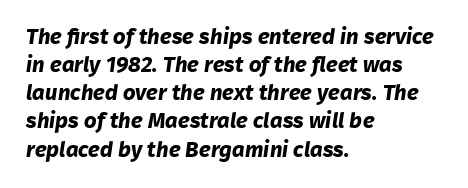
{"bold": "yes", "underline": "no", "align": "left", "line_spacing": "normal", "line_spacing_ratio": 1.28, "letter_spacing": "normal", "letter_spacing_em": 0.0, "glyph_px": 22}
